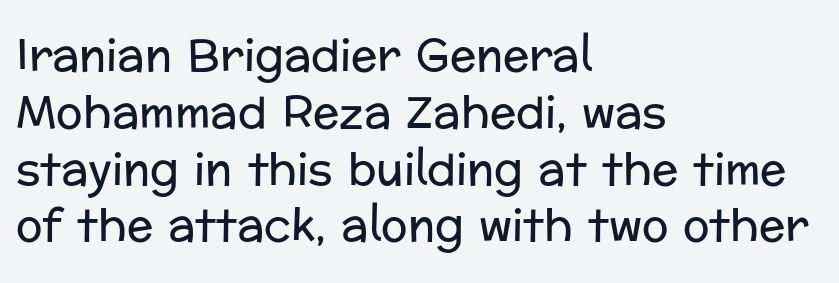
{"serif": "no", "italic": "no", "bold": "no", "weight": "regular", "width": "normal", "stroke_contrast": "low", "x_height": "medium", "monospaced": "no", "underline": "no", "align": "left", "line_spacing": "normal", "line_spacing_ratio": 1.29, "letter_spacing": "normal", "letter_spacing_em": 0.0, "glyph_px": 44}
